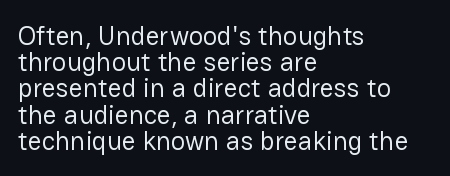
Each line starts at the same left margin while the right side varies. The space directly below the letters is spotless. Is the letter spacing exaggerated? No — it looks like the ordinary default. Does the leading feel generous? Not at all — it's pinched.
